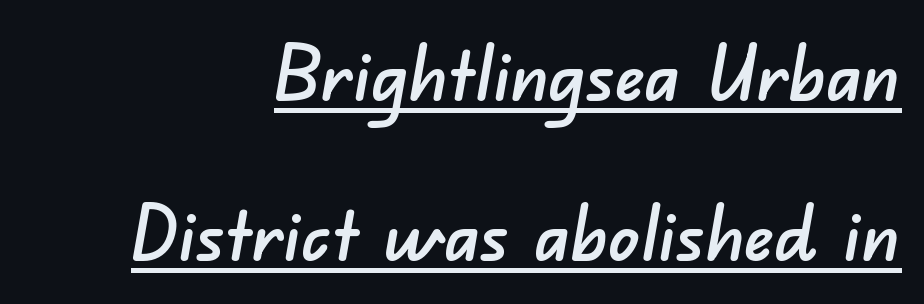
Q: Is the typeface a serif or a sans-serif typeface? A: Sans-serif.
Q: Is the text underlined? A: Yes.
Q: How is the paragraph aligned? A: Right-aligned.
Q: Is the spacing between letters normal or unusually wide? A: Normal.
Q: Is the spacing between lines tight, normal or loose? A: Loose.
Q: Width (condensed, normal, or wide)? A: Normal.
Q: Stroke contrast? A: Low.
Q: x-height? A: Small.
Q: Monospaced? A: No.
